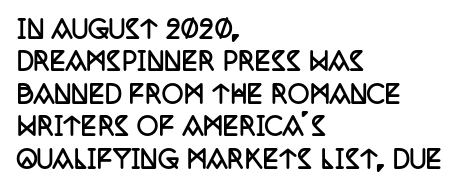
{"italic": "no", "bold": "yes", "underline": "no", "align": "left", "line_spacing": "normal", "line_spacing_ratio": 1.35, "letter_spacing": "normal", "letter_spacing_em": 0.0, "glyph_px": 24}
